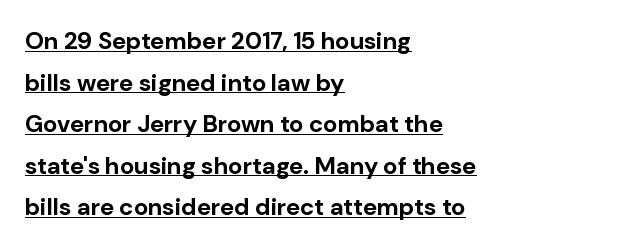
The image shows 24 px bold type, upright; set left-aligned, line spacing 1.73x, normal letter spacing, underlined.
